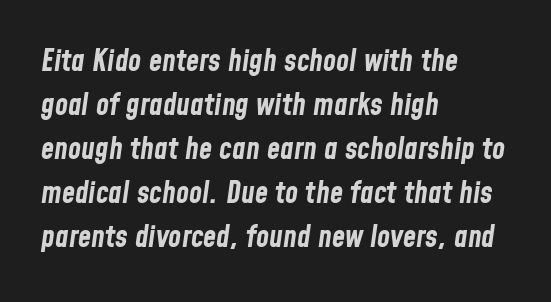
{"italic": "yes", "lean": "right", "slant_degrees": 8, "bold": "yes", "weight": "bold", "width": "condensed", "stroke_contrast": "low", "x_height": "medium", "monospaced": "no", "underline": "no", "align": "left", "line_spacing": "normal", "line_spacing_ratio": 1.47, "letter_spacing": "normal", "letter_spacing_em": 0.0, "glyph_px": 30}
